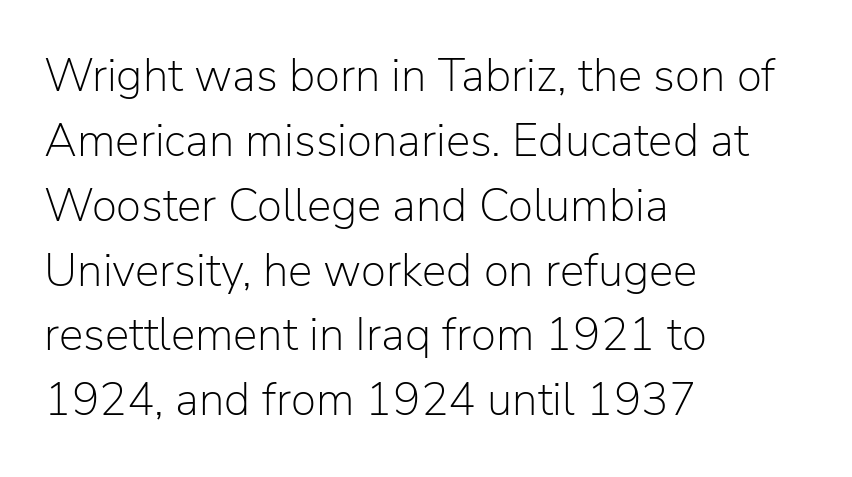
Q: Is the text bold? A: No.
Q: Is the text italic (slanted)? A: No, it is upright.
Q: Is the typeface a serif or a sans-serif typeface? A: Sans-serif.
Q: Is the text underlined? A: No.
Q: How is the paragraph aligned? A: Left-aligned.
Q: Is the spacing between letters normal or unusually wide? A: Normal.
Q: Is the spacing between lines tight, normal or loose? A: Normal.
Q: Width (condensed, normal, or wide)? A: Normal.
Q: Stroke contrast? A: Low.
Q: x-height? A: Medium.
Q: Monospaced? A: No.
